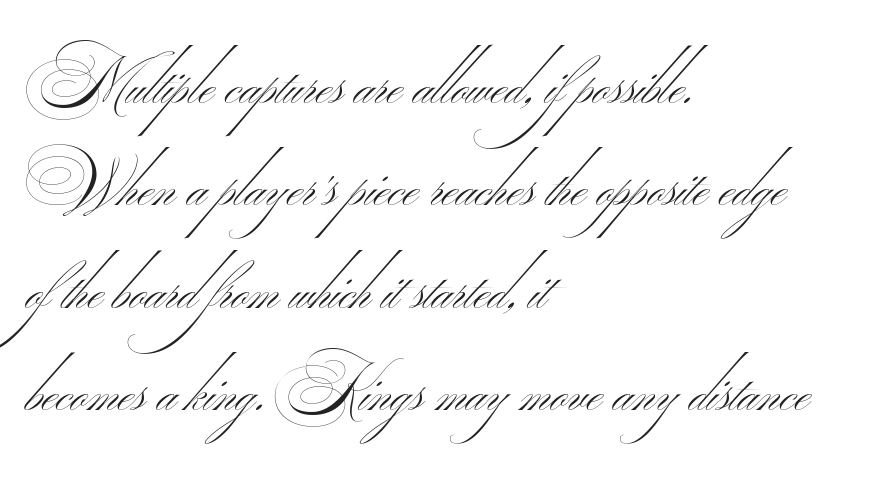
The image shows 66 px thin, wide sans-serif type; set left-aligned, normal line spacing (1.55x), normal letter spacing, not underlined; medium stroke contrast.
